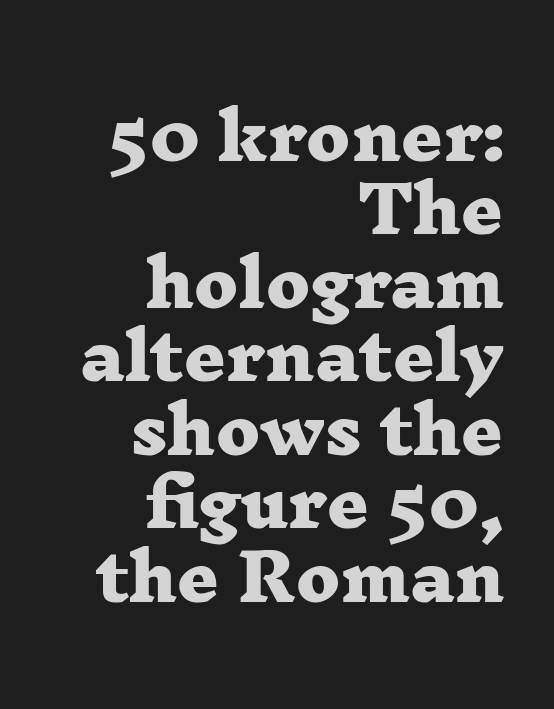
{"serif": "yes", "bold": "yes", "weight": "heavy", "width": "wide", "stroke_contrast": "low", "x_height": "medium", "monospaced": "no", "underline": "no", "align": "right", "line_spacing": "tight", "line_spacing_ratio": 1.13, "letter_spacing": "normal", "letter_spacing_em": 0.0, "glyph_px": 65}
